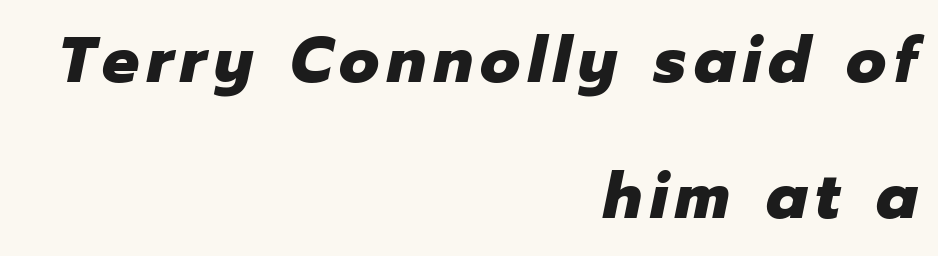
The image shows 65 px heavy type, italic (leaning right); set right-aligned, loose line spacing (2.09x), not underlined; low stroke contrast and a medium x-height.
